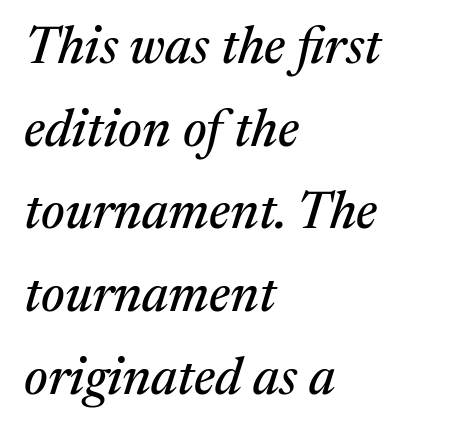
Q: Is the text italic (slanted)? A: Yes, it leans right by about 17 degrees.
Q: Is the typeface a serif or a sans-serif typeface? A: Serif.
Q: Is the text underlined? A: No.
Q: How is the paragraph aligned? A: Left-aligned.
Q: Is the spacing between letters normal or unusually wide? A: Normal.
Q: Is the spacing between lines tight, normal or loose? A: Normal.
Q: Width (condensed, normal, or wide)? A: Normal.
Q: Stroke contrast? A: Medium.
Q: x-height? A: Medium.
Q: Monospaced? A: No.
